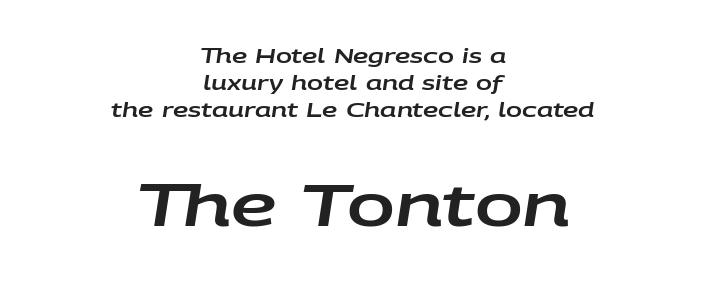
You could not count columns in this text — the font is proportionally spaced. Reading down the column, the eye jumps a familiar distance to each next line. The passage shown begins with its smaller block and ends with its larger one. The paragraph shown floats in the horizontal middle. Slanted lettering throughout.
